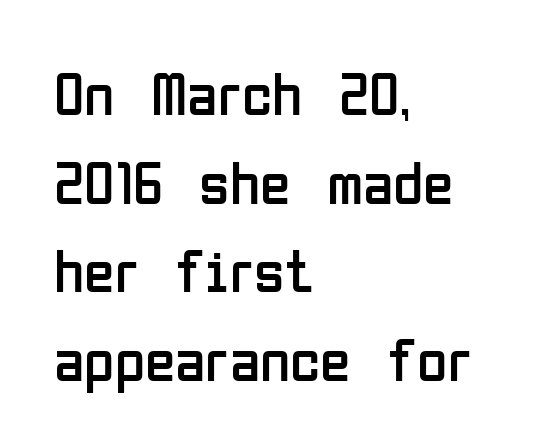
{"serif": "no", "italic": "no", "bold": "no", "weight": "regular", "width": "condensed", "stroke_contrast": "low", "x_height": "medium", "monospaced": "no", "underline": "no", "align": "left", "line_spacing": "normal", "line_spacing_ratio": 1.43, "letter_spacing": "normal", "letter_spacing_em": 0.0, "glyph_px": 62}
